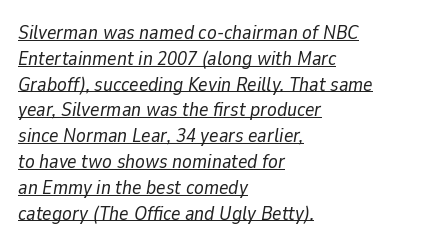
The image shows 20 px text type, italic (leaning right); set left-aligned, normal line spacing (1.29x), normal letter spacing, underlined.
